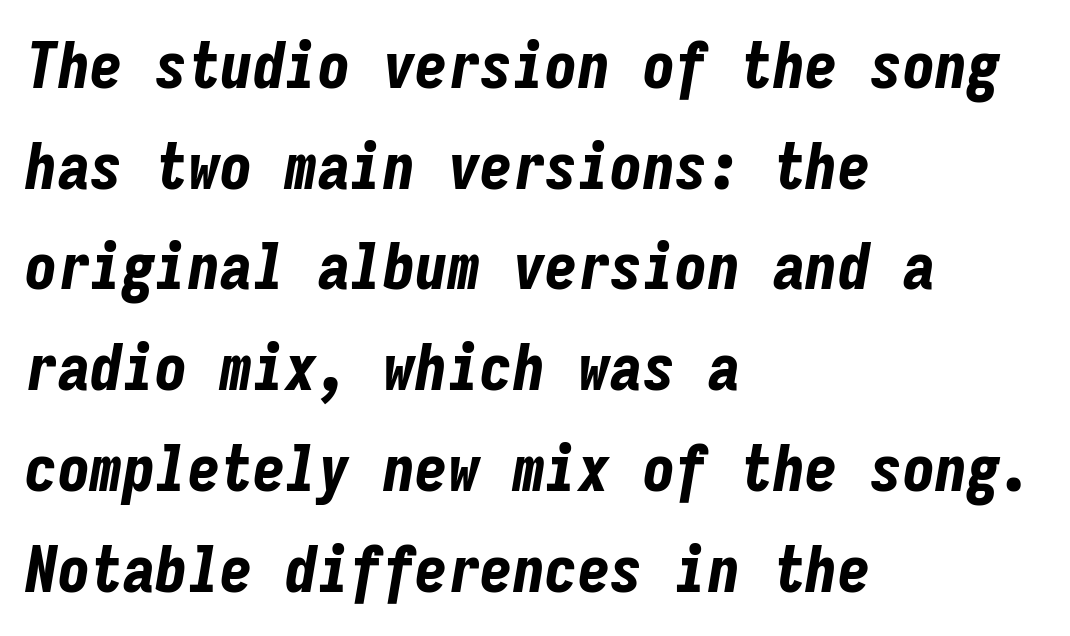
The image shows 65 px bold, condensed type, italic (leaning right), monospaced; set left-aligned, normal line spacing (1.55x), normal letter spacing, not underlined; low stroke contrast and a medium x-height.
